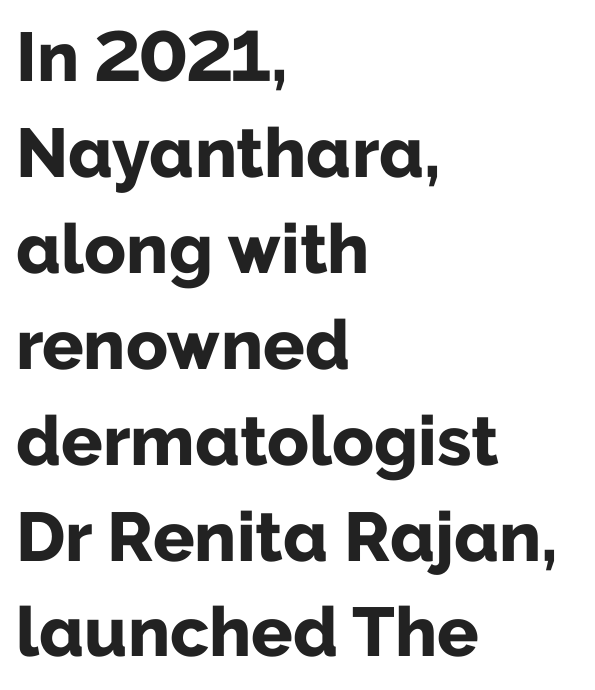
These lines are rendered in a variable-pitch font. Stroke terminals: plain, sans-serif. The compositor pushed each line to the left boundary. The leading is moderate, giving the passage an even texture. As a designer I'd log this as weight 700, bold.
